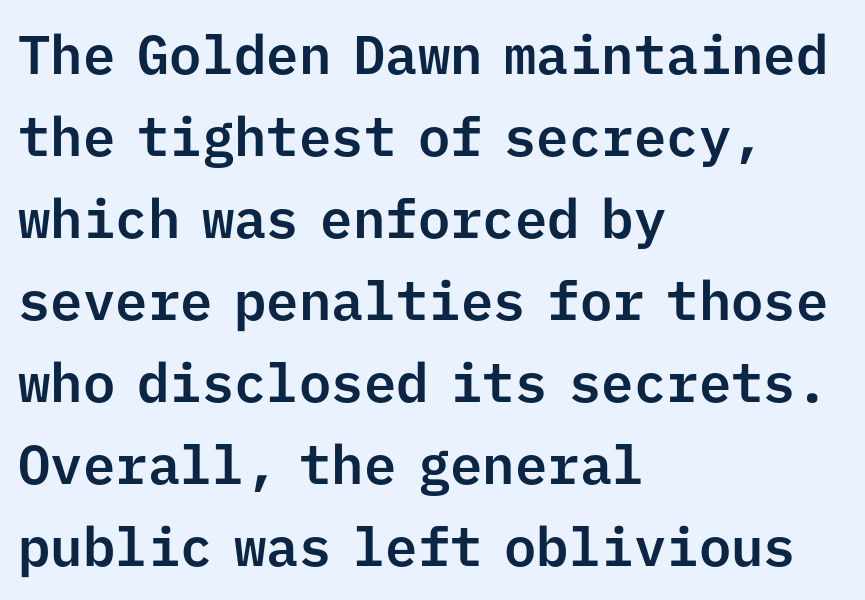
Q: Is the text italic (slanted)? A: No, it is upright.
Q: Is the typeface a serif or a sans-serif typeface? A: Sans-serif.
Q: Is the text underlined? A: No.
Q: How is the paragraph aligned? A: Left-aligned.
Q: Is the spacing between letters normal or unusually wide? A: Normal.
Q: Is the spacing between lines tight, normal or loose? A: Normal.
Q: Width (condensed, normal, or wide)? A: Normal.
Q: Stroke contrast? A: Low.
Q: x-height? A: Medium.
Q: Monospaced? A: Yes.
